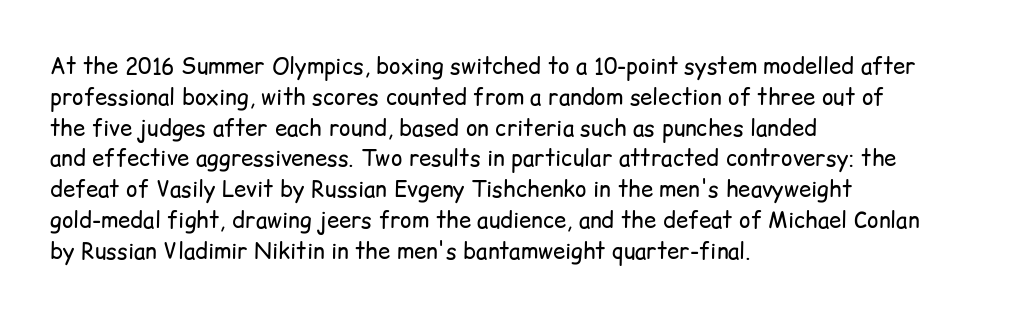
Q: Is the text bold? A: No.
Q: Is the text italic (slanted)? A: No, it is upright.
Q: Is the text underlined? A: No.
Q: How is the paragraph aligned? A: Left-aligned.
Q: Is the spacing between letters normal or unusually wide? A: Normal.
Q: Is the spacing between lines tight, normal or loose? A: Normal.
